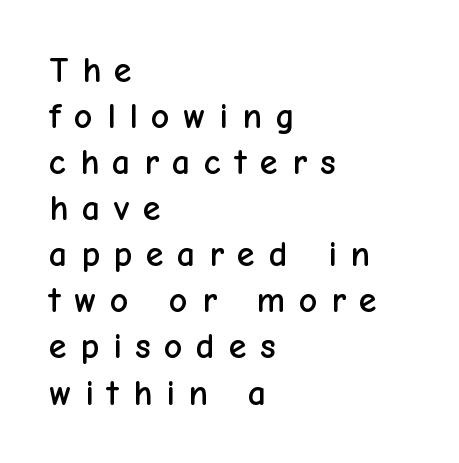
{"serif": "no", "italic": "no", "width": "normal", "stroke_contrast": "low", "x_height": "medium", "monospaced": "no", "underline": "no", "align": "left", "line_spacing": "normal", "line_spacing_ratio": 1.28, "letter_spacing": "wide", "letter_spacing_em": 0.38, "glyph_px": 36}
